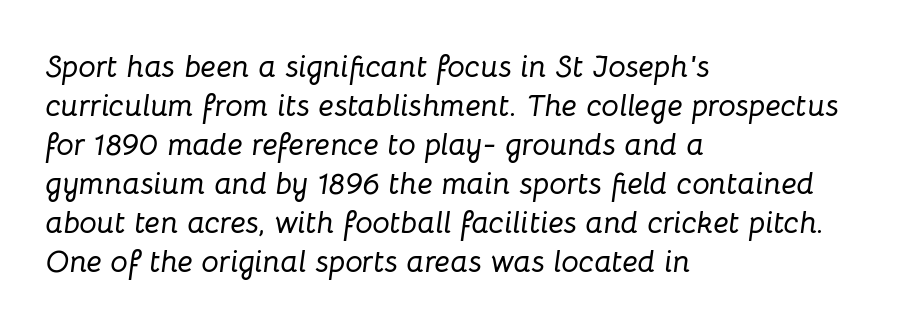
{"italic": "yes", "lean": "right", "slant_degrees": 8, "width": "normal", "stroke_contrast": "low", "x_height": "medium", "monospaced": "no", "underline": "no", "align": "left", "line_spacing": "normal", "line_spacing_ratio": 1.26, "letter_spacing": "normal", "letter_spacing_em": 0.0, "glyph_px": 31}
